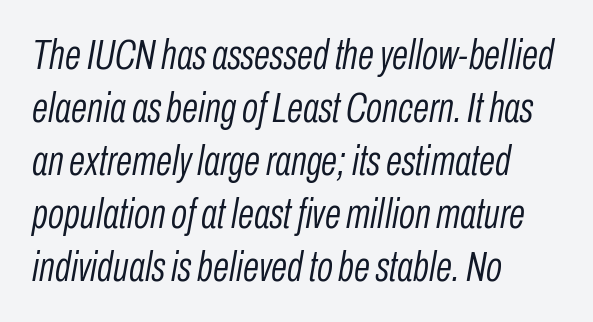
Q: Is the text bold? A: No.
Q: Is the text italic (slanted)? A: Yes, it leans right by about 10 degrees.
Q: Is the text underlined? A: No.
Q: How is the paragraph aligned? A: Left-aligned.
Q: Is the spacing between letters normal or unusually wide? A: Normal.
Q: Is the spacing between lines tight, normal or loose? A: Normal.
Q: Width (condensed, normal, or wide)? A: Condensed.
Q: Stroke contrast? A: Low.
Q: x-height? A: Medium.
Q: Monospaced? A: No.
